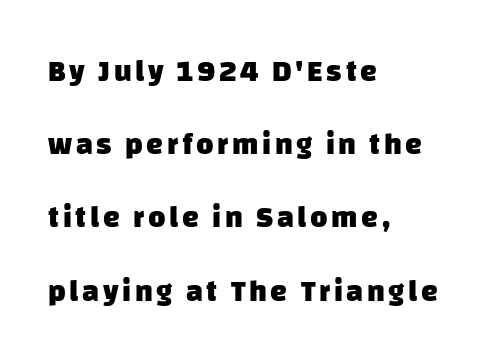
The image shows 30 px heavy sans-serif type; set left-aligned, loose line spacing (2.44x), not underlined; low stroke contrast and a large x-height.
